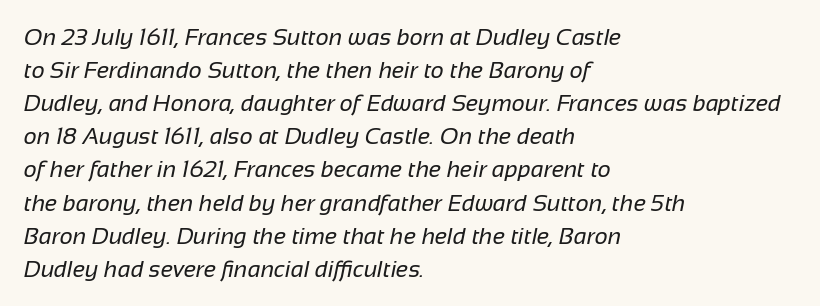
Is the stroke heavy? The answer is a plain regular-or-lighter. A bare baseline throughout the passage. Each line starts at the same left margin while the right side varies. Here the glyphs are tracked normally, forming tight word shapes.
